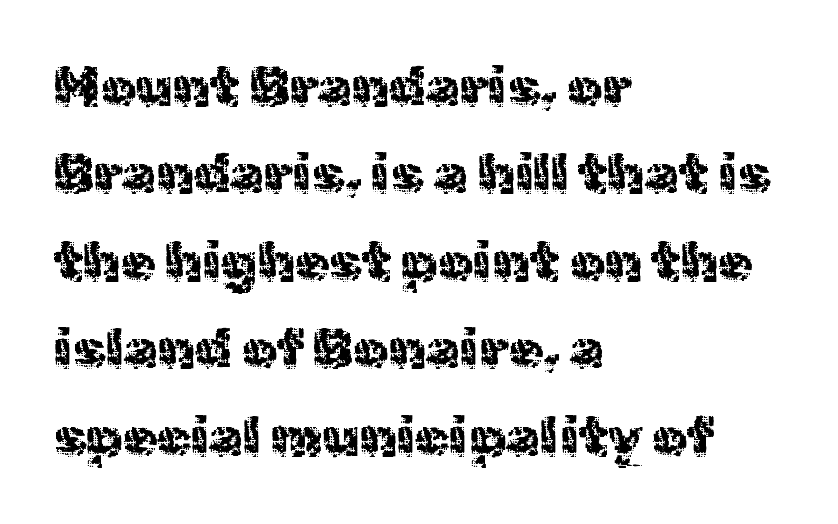
Q: Is the text bold? A: No.
Q: Is the text italic (slanted)? A: No, it is upright.
Q: Is the typeface a serif or a sans-serif typeface? A: Sans-serif.
Q: Is the text underlined? A: No.
Q: How is the paragraph aligned? A: Left-aligned.
Q: Is the spacing between letters normal or unusually wide? A: Normal.
Q: Is the spacing between lines tight, normal or loose? A: Normal.
Q: Width (condensed, normal, or wide)? A: Normal.
Q: x-height? A: Medium.
Q: Monospaced? A: No.
